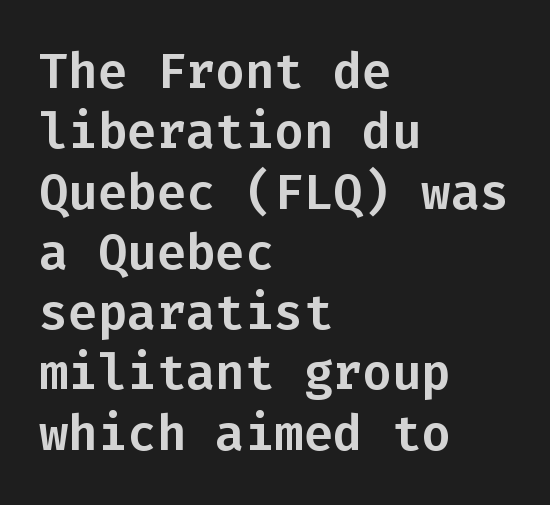
Letterform terminals end flat and unadorned throughout the passage. Every row of glyphs begins at an identical x-position on the left. This sample uses plain, unmodified letter spacing. The specimen omits any rule beneath the text block's lines. You could count columns in this text — the font is strictly monospaced.
